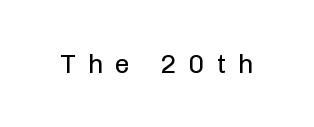
Q: Is the text bold? A: No.
Q: Is the text italic (slanted)? A: No, it is upright.
Q: Is the text underlined? A: No.
Q: Is the spacing between letters normal or unusually wide? A: Unusually wide.
